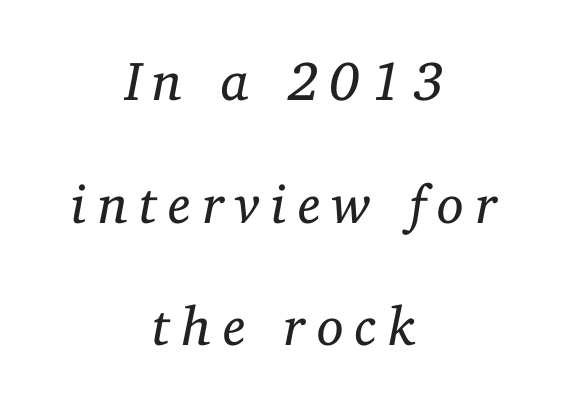
The image shows 55 px regular-weight serif type, italic (leaning right); set centered, loose line spacing (2.23x), unusually wide letter spacing (+0.2 em), not underlined; low stroke contrast and a medium x-height.
